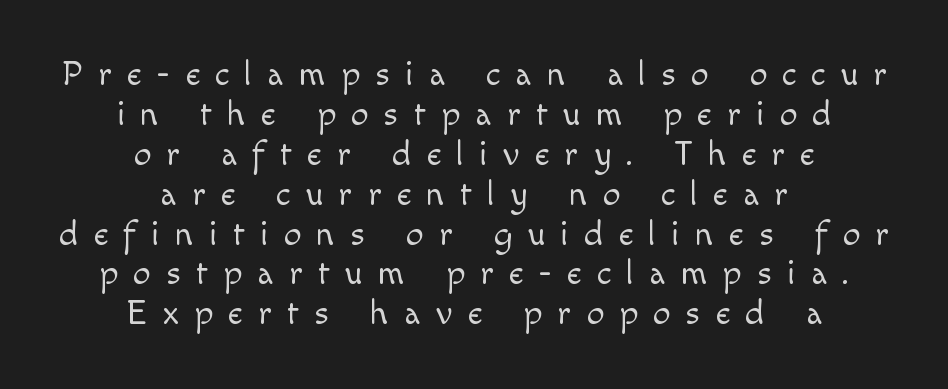
The tracking jumps out immediately: characters are airy and widely separated. A typesetter would call this proportional, since set widths differ per character. On a weight scale, this lands at 450 or below. Whoever set this chose condensed vertical rhythm over breathing room.
